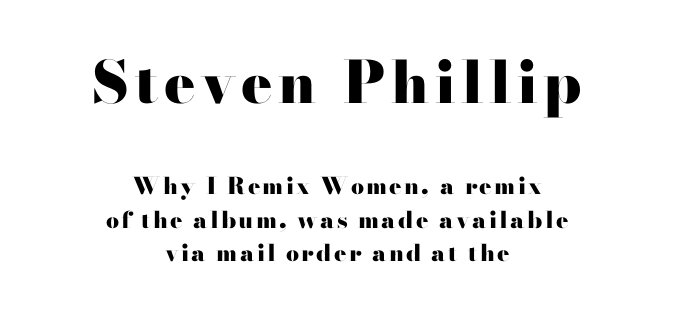
The image shows 58 px heavy, wide serif type, upright; set centered, normal line spacing (1.46x), not underlined; the first (top) block is 2.52x larger; high stroke contrast and a small x-height.
